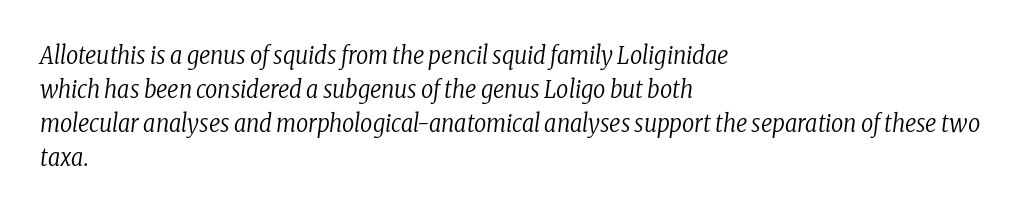
Q: Is the text bold? A: No.
Q: Is the text italic (slanted)? A: Yes, it leans right by about 8 degrees.
Q: Is the text underlined? A: No.
Q: How is the paragraph aligned? A: Left-aligned.
Q: Is the spacing between letters normal or unusually wide? A: Normal.
Q: Is the spacing between lines tight, normal or loose? A: Normal.
